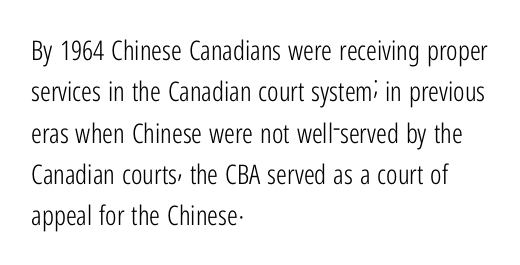
{"italic": "no", "bold": "no", "underline": "no", "align": "left", "line_spacing": "normal", "line_spacing_ratio": 1.53, "letter_spacing": "normal", "letter_spacing_em": 0.0, "glyph_px": 27}
